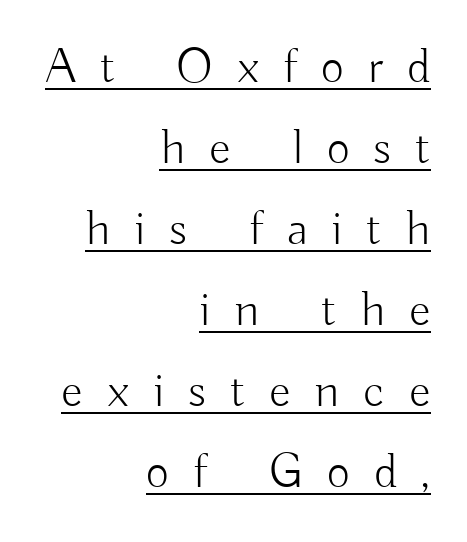
The image shows 50 px light sans-serif type, upright; set right-aligned, normal line spacing (1.62x), unusually wide letter spacing (+0.48 em), underlined; low stroke contrast and a small x-height.
